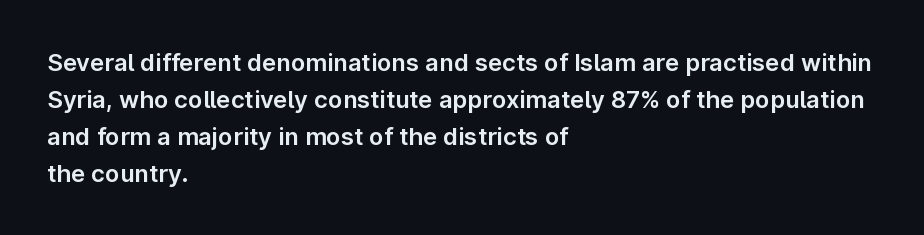
Q: Is the text italic (slanted)? A: No, it is upright.
Q: Is the text underlined? A: No.
Q: How is the paragraph aligned? A: Left-aligned.
Q: Is the spacing between letters normal or unusually wide? A: Normal.
Q: Is the spacing between lines tight, normal or loose? A: Normal.
